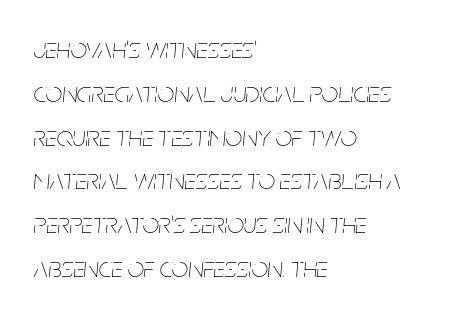
Q: Is the text bold? A: No.
Q: Is the text italic (slanted)? A: Yes, it leans right by about 5 degrees.
Q: Is the text underlined? A: No.
Q: How is the paragraph aligned? A: Left-aligned.
Q: Is the spacing between letters normal or unusually wide? A: Normal.
Q: Is the spacing between lines tight, normal or loose? A: Normal.
Q: Width (condensed, normal, or wide)? A: Condensed.
Q: Stroke contrast? A: Low.
Q: x-height? A: Large.
Q: Monospaced? A: No.
